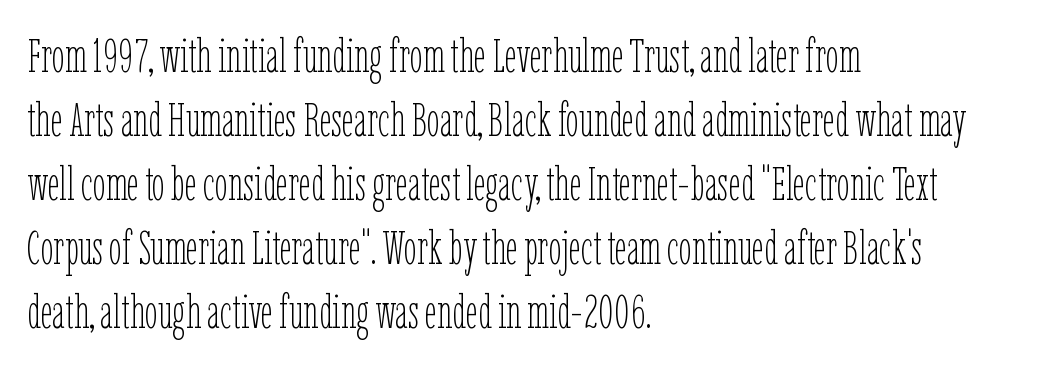
Q: Is the text bold? A: No.
Q: Is the text italic (slanted)? A: No, it is upright.
Q: Is the text underlined? A: No.
Q: How is the paragraph aligned? A: Left-aligned.
Q: Is the spacing between letters normal or unusually wide? A: Normal.
Q: Is the spacing between lines tight, normal or loose? A: Normal.
Q: Width (condensed, normal, or wide)? A: Condensed.
Q: Stroke contrast? A: Low.
Q: x-height? A: Medium.
Q: Monospaced? A: No.
